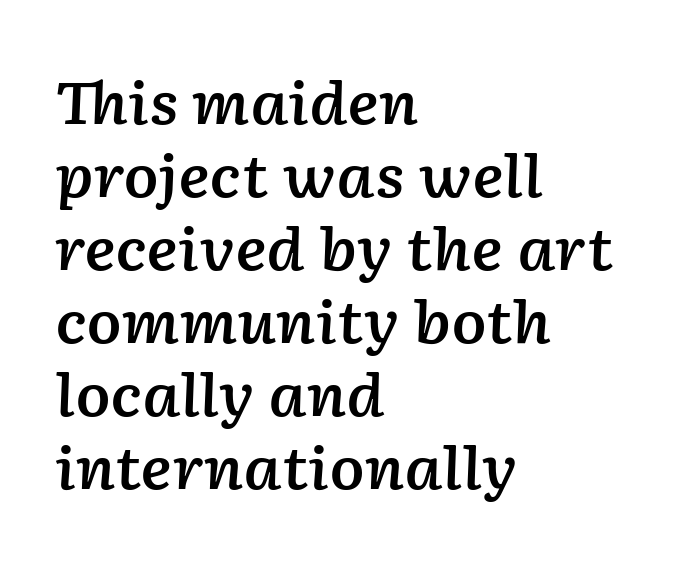
Q: Is the text bold? A: Semi-bold.
Q: Is the text italic (slanted)? A: Yes, it leans right by about 2 degrees.
Q: Is the text underlined? A: No.
Q: How is the paragraph aligned? A: Left-aligned.
Q: Is the spacing between letters normal or unusually wide? A: Normal.
Q: Is the spacing between lines tight, normal or loose? A: Normal.
Q: Width (condensed, normal, or wide)? A: Normal.
Q: Stroke contrast? A: Low.
Q: x-height? A: Medium.
Q: Monospaced? A: No.
